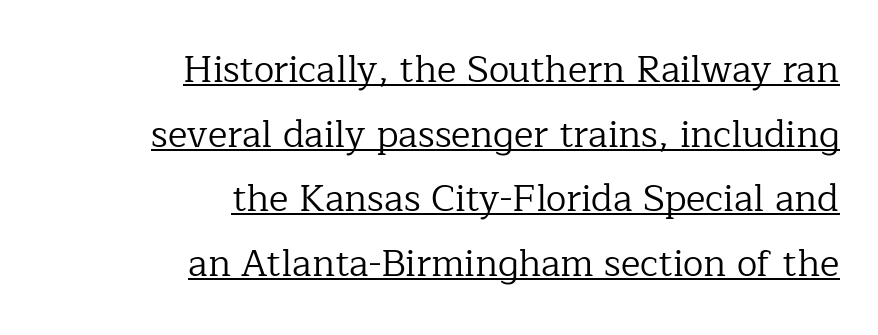
The image shows 37 px regular-weight serif type, upright; set right-aligned, line spacing 1.75x, normal letter spacing, underlined; low stroke contrast and a medium x-height.
